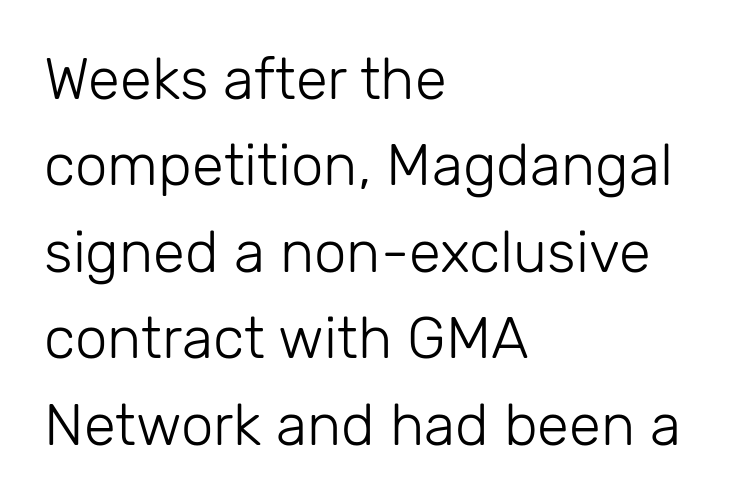
The image shows 58 px light sans-serif type, upright; set left-aligned, normal line spacing (1.49x), normal letter spacing, not underlined; low stroke contrast and a medium x-height.
